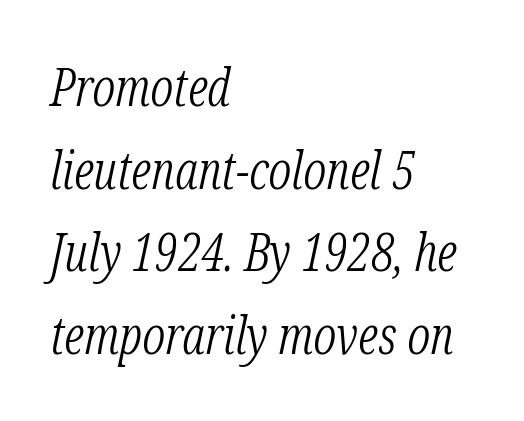
The image shows 52 px light, condensed serif type, italic (leaning right); set left-aligned, normal line spacing (1.59x), normal letter spacing, not underlined; low stroke contrast and a medium x-height.
